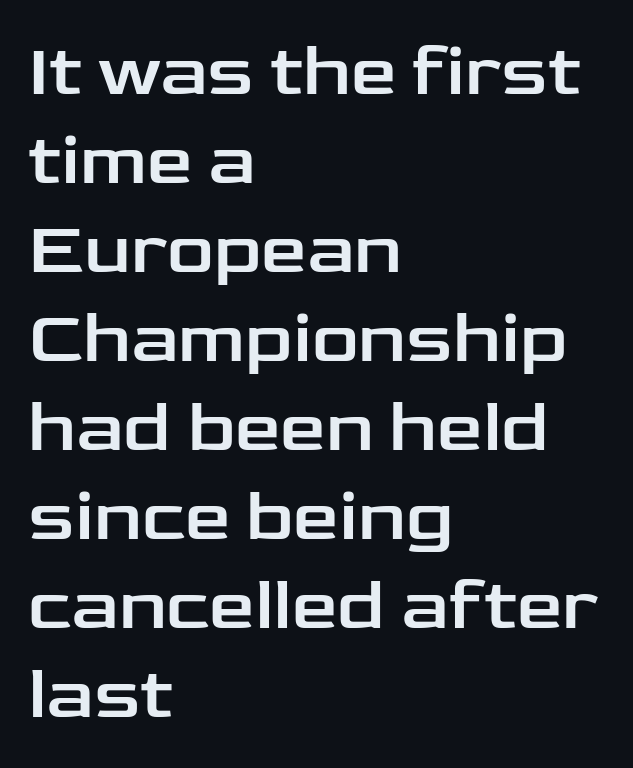
Underline: absent. A typesetter would label this face a sans. Which margin do the lines hug? The left one — the right edge is uneven. In terms of posture, this sample is upright.
